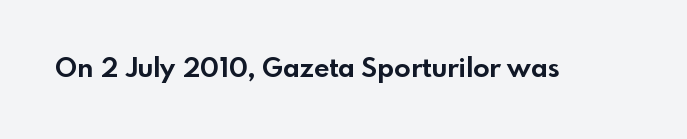
Q: Is the text bold? A: Yes.
Q: Is the text italic (slanted)? A: No, it is upright.
Q: Is the text underlined? A: No.
Q: Is the spacing between letters normal or unusually wide? A: Normal.
